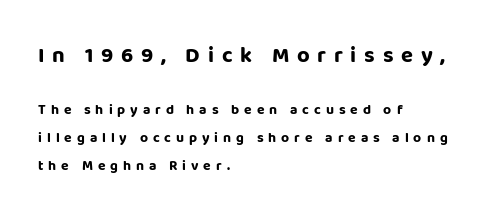
The image shows 22 px bold type, upright; set left-aligned, loose line spacing (1.98x), unusually wide letter spacing (+0.35 em), not underlined; the first (top) block is 1.57x larger.
